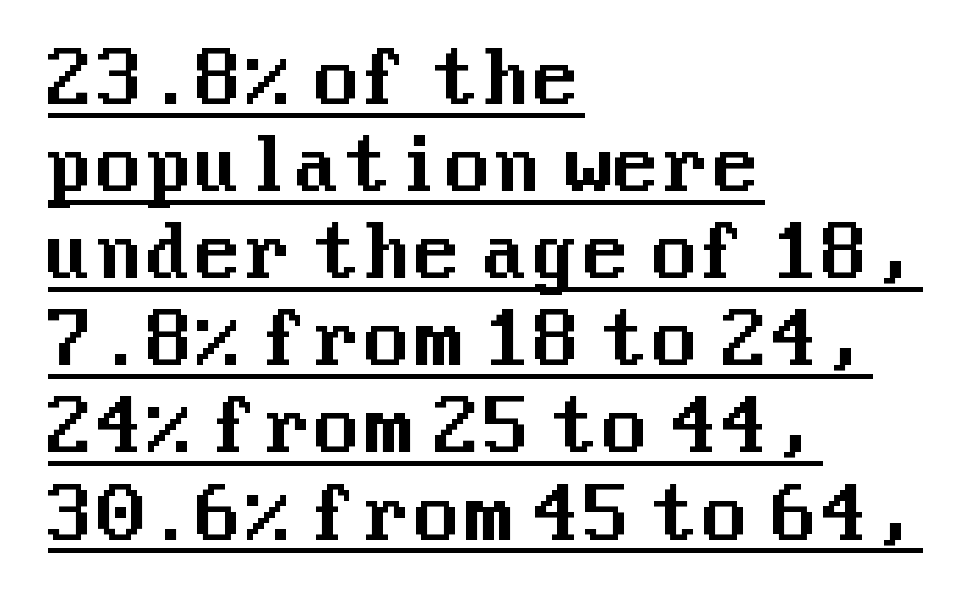
Vertical strokes here are truly vertical. A rule runs beneath these lines of type. The horizontal fit of the characters is conventional and even. All the whitespace from short lines collects on the right. Examine the stroke ends and you'll find no serifs.
